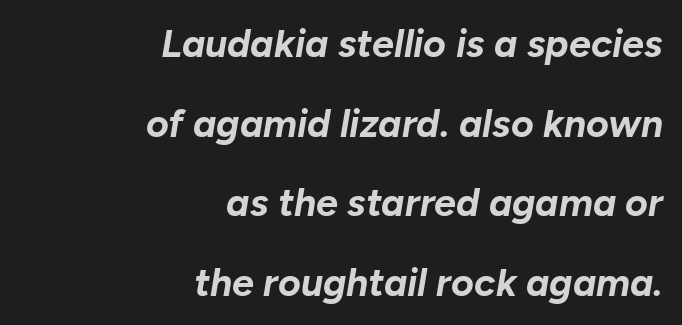
{"italic": "yes", "lean": "right", "slant_degrees": 10, "bold": "yes", "weight": "bold", "width": "normal", "stroke_contrast": "low", "x_height": "medium", "monospaced": "no", "underline": "no", "align": "right", "line_spacing": "loose", "line_spacing_ratio": 2.04, "letter_spacing": "normal", "letter_spacing_em": 0.0, "glyph_px": 39}
